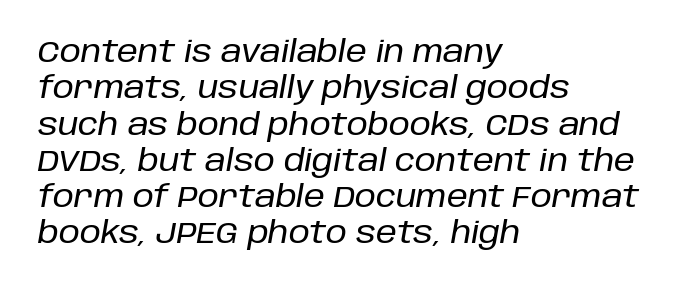
Q: Is the text italic (slanted)? A: Yes, it leans right by about 10 degrees.
Q: Is the text underlined? A: No.
Q: How is the paragraph aligned? A: Left-aligned.
Q: Is the spacing between letters normal or unusually wide? A: Normal.
Q: Width (condensed, normal, or wide)? A: Normal.
Q: Stroke contrast? A: Low.
Q: x-height? A: Large.
Q: Monospaced? A: No.
